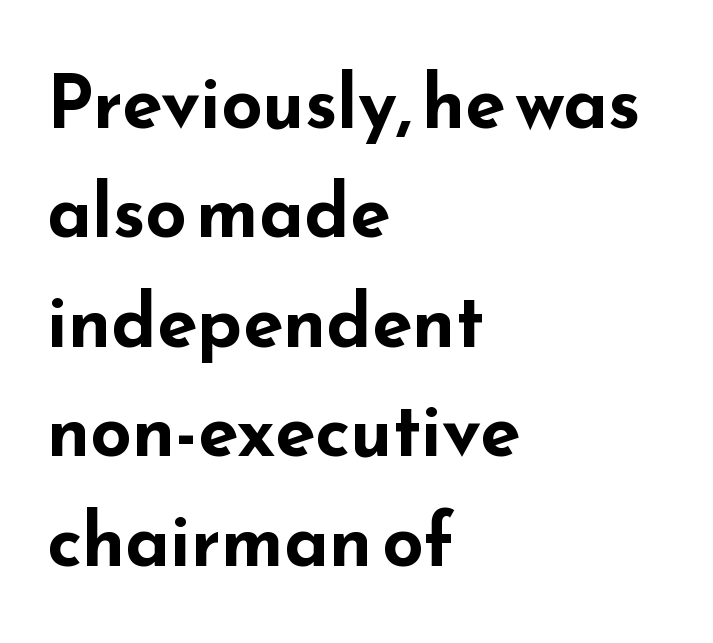
Look at the bottom of the vertical strokes: they stop flat, with no serifs. Summary of vertical rhythm: regular, with standard interline spacing. Anything drawn beneath the words? Only blank space. Posture: upright roman. A student would call this left alignment; a typographer would say flush left, rag right. The passage shown has conventional tracking throughout.
